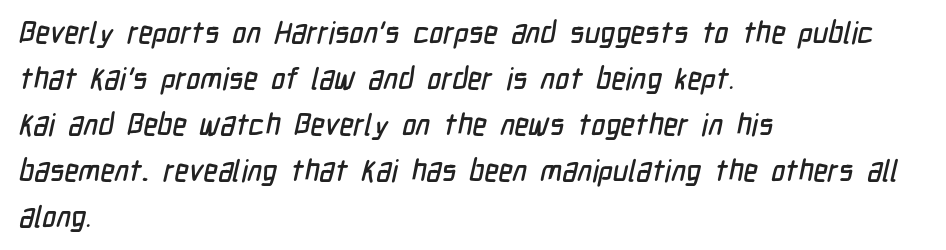
The font family rendered here belongs to the sans-serif group. This rendering leaves character spacing at its baseline value. Leading: standard. The area under the type is left untouched. Line beginnings align vertically; line endings do not.
